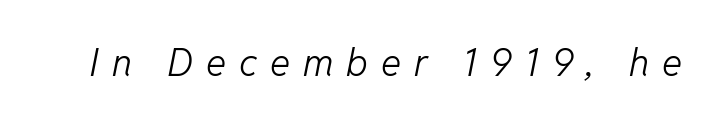
{"italic": "yes", "lean": "right", "slant_degrees": 11, "bold": "no", "weight": "light", "width": "normal", "stroke_contrast": "low", "x_height": "medium", "monospaced": "no", "underline": "no", "letter_spacing": "wide", "letter_spacing_em": 0.34, "glyph_px": 38}
